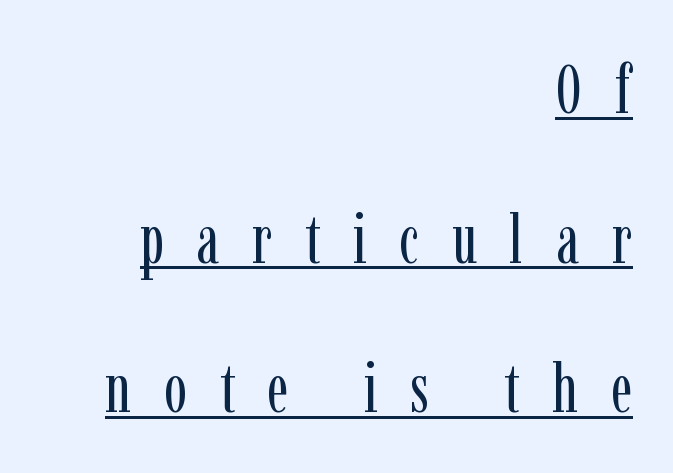
Q: Is the text bold? A: No.
Q: Is the text italic (slanted)? A: No, it is upright.
Q: Is the typeface a serif or a sans-serif typeface? A: Serif.
Q: Is the text underlined? A: Yes.
Q: How is the paragraph aligned? A: Right-aligned.
Q: Is the spacing between letters normal or unusually wide? A: Unusually wide.
Q: Is the spacing between lines tight, normal or loose? A: Loose.
Q: Width (condensed, normal, or wide)? A: Condensed.
Q: Stroke contrast? A: Low.
Q: x-height? A: Medium.
Q: Monospaced? A: No.
